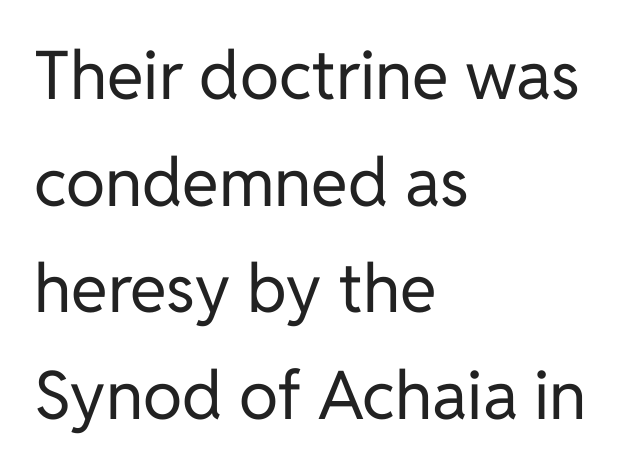
The image shows 67 px regular-weight sans-serif type, upright; set left-aligned, normal line spacing (1.59x), normal letter spacing, not underlined; low stroke contrast and a medium x-height.
